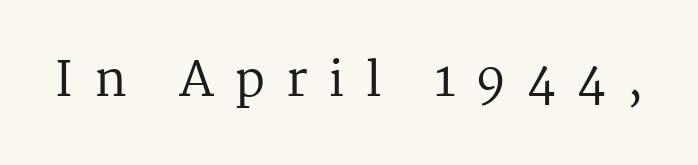
The image shows 48 px regular-weight serif type, upright; set unusually wide letter spacing (+0.43 em), not underlined; medium stroke contrast and a medium x-height.
